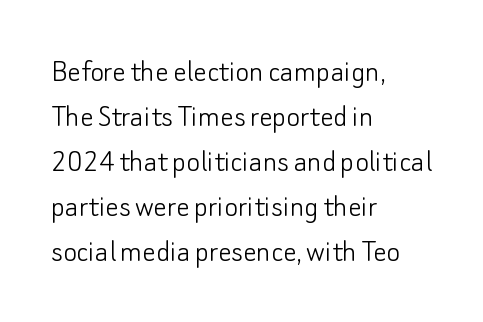
Q: Is the text bold? A: No.
Q: Is the text italic (slanted)? A: No, it is upright.
Q: Is the typeface a serif or a sans-serif typeface? A: Sans-serif.
Q: Is the text underlined? A: No.
Q: How is the paragraph aligned? A: Left-aligned.
Q: Is the spacing between letters normal or unusually wide? A: Normal.
Q: Is the spacing between lines tight, normal or loose? A: Normal.
Q: Width (condensed, normal, or wide)? A: Normal.
Q: Stroke contrast? A: Low.
Q: x-height? A: Small.
Q: Monospaced? A: No.
